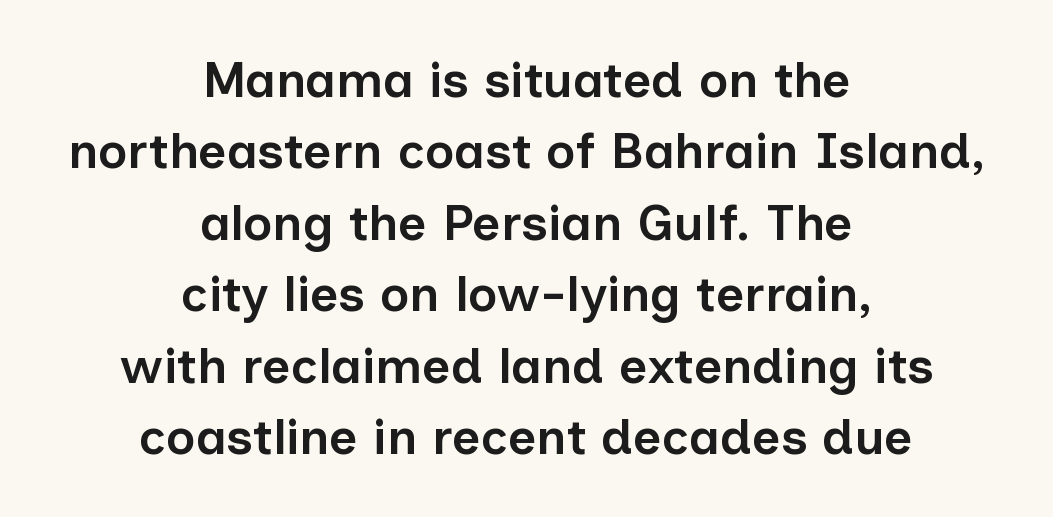
The image shows 50 px semibold sans-serif type, upright; set centered, normal line spacing (1.43x), normal letter spacing, not underlined; low stroke contrast and a medium x-height.
